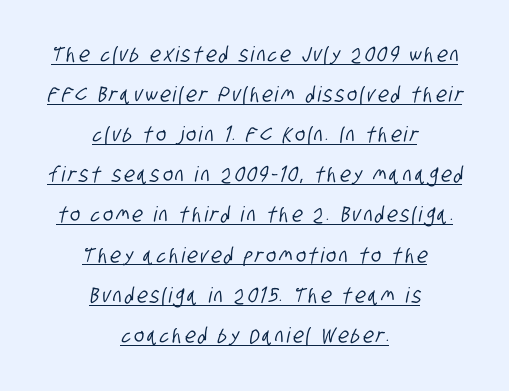
The image shows 21 px text type; set centered, loose line spacing (1.91x), underlined.
